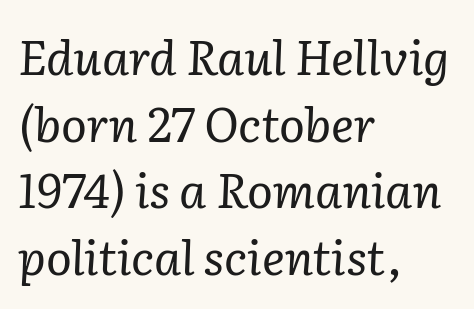
Q: Is the text bold? A: No.
Q: Is the text italic (slanted)? A: Yes, it leans right by about 2 degrees.
Q: Is the typeface a serif or a sans-serif typeface? A: Serif.
Q: Is the text underlined? A: No.
Q: How is the paragraph aligned? A: Left-aligned.
Q: Is the spacing between letters normal or unusually wide? A: Normal.
Q: Is the spacing between lines tight, normal or loose? A: Normal.
Q: Width (condensed, normal, or wide)? A: Normal.
Q: Stroke contrast? A: Low.
Q: x-height? A: Medium.
Q: Monospaced? A: No.
